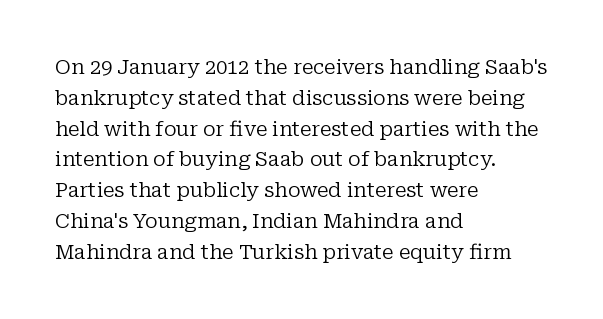
Unmarked baselines from the first word to the last. Between one letter and the next there's only the usual sliver of space. Left-aligned paragraph, ragged on the right. Compared with typical paragraphs, the rows here are spaced about the same. It's the straight-up-and-down kind of type.
